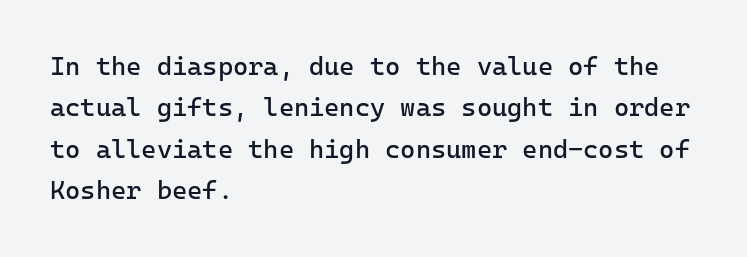
{"italic": "no", "bold": "no", "underline": "no", "align": "left", "line_spacing": "normal", "line_spacing_ratio": 1.59, "letter_spacing": "normal", "letter_spacing_em": 0.0, "glyph_px": 26}
